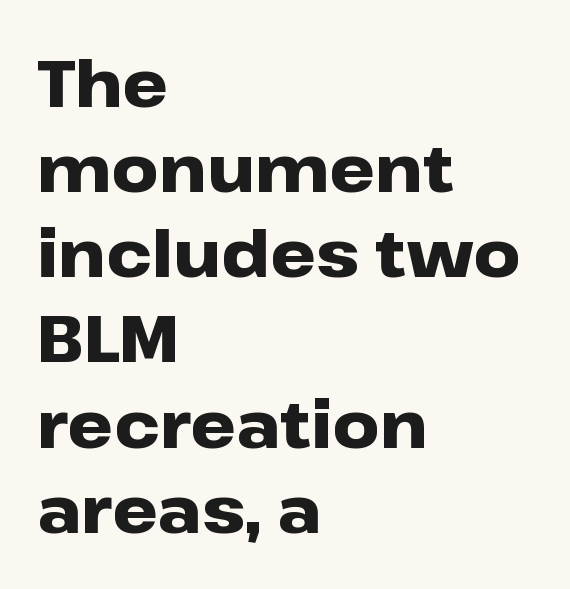
The image shows 65 px heavy, wide sans-serif type, upright; set left-aligned, normal line spacing (1.31x), normal letter spacing, not underlined; low stroke contrast and a medium x-height.
